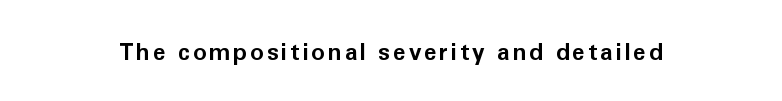
The words here are not underlined. Ascenders rise straight up at ninety degrees. What weight is shown? A full bold with thick strokes.
